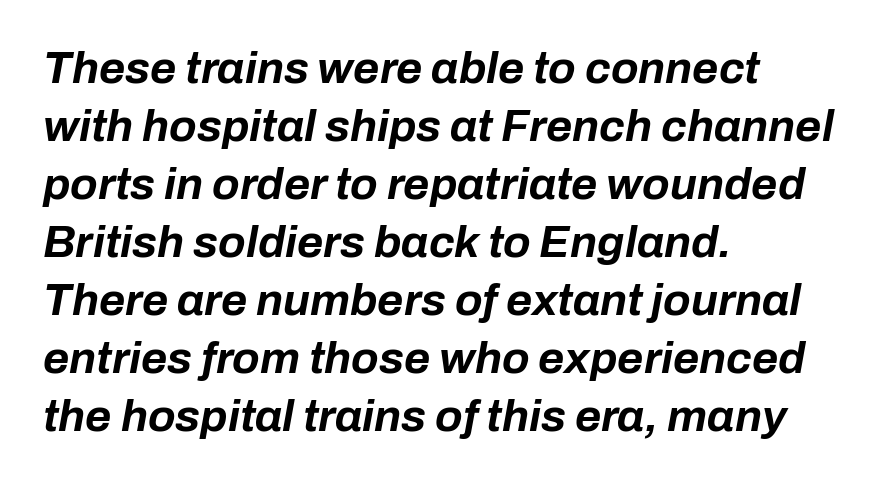
{"italic": "yes", "lean": "right", "slant_degrees": 10, "bold": "yes", "weight": "bold", "width": "normal", "stroke_contrast": "low", "x_height": "medium", "monospaced": "no", "underline": "no", "align": "left", "line_spacing": "normal", "line_spacing_ratio": 1.29, "letter_spacing": "normal", "letter_spacing_em": 0.0, "glyph_px": 45}
